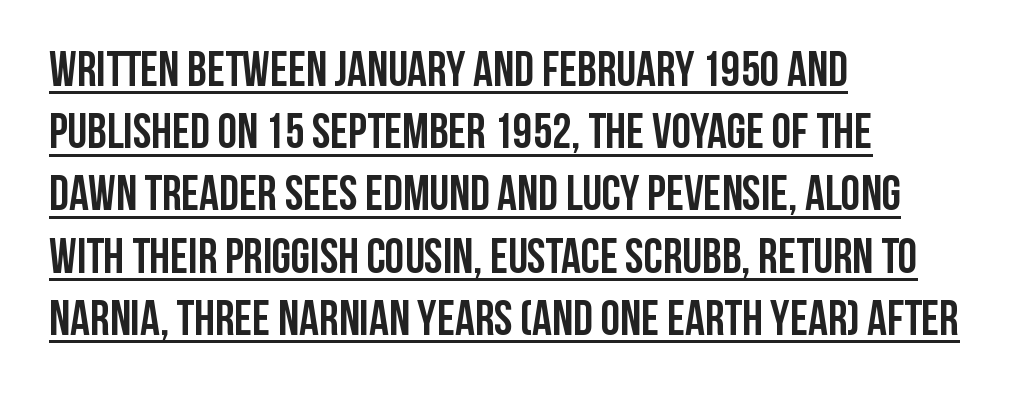
Here the designer chose a conventional face with non-uniform glyph widths. Reading down the block, your eye returns to a fixed left position each line. Heavy-handed strokes throughout: this text is bold. Short note: letters normally spaced.
